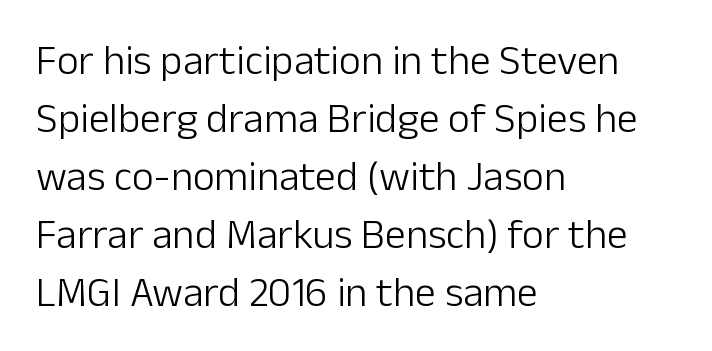
{"serif": "no", "italic": "no", "bold": "no", "weight": "light", "width": "normal", "stroke_contrast": "low", "x_height": "medium", "monospaced": "no", "underline": "no", "align": "left", "line_spacing": "normal", "line_spacing_ratio": 1.38, "letter_spacing": "normal", "letter_spacing_em": 0.0, "glyph_px": 42}
